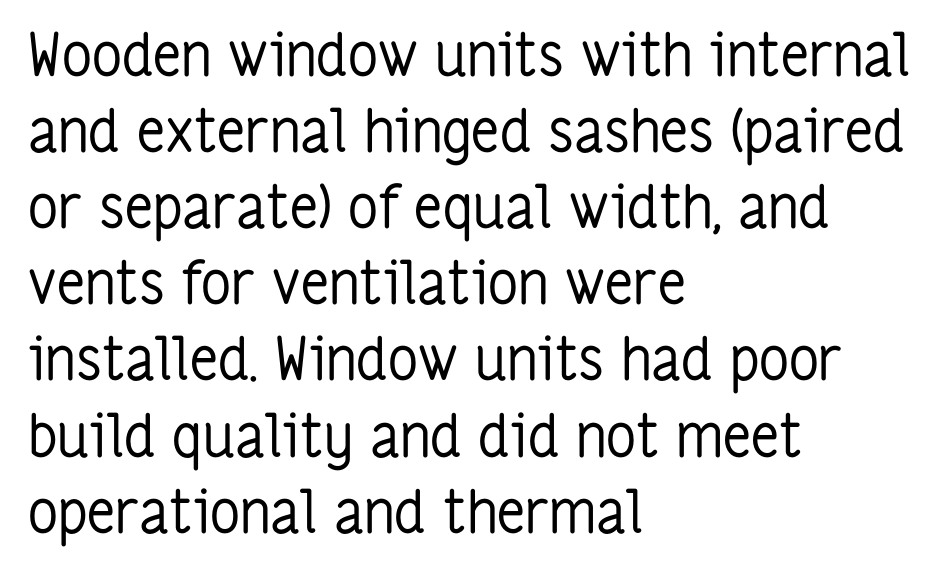
{"serif": "no", "italic": "no", "bold": "no", "weight": "regular", "width": "condensed", "stroke_contrast": "low", "x_height": "medium", "monospaced": "no", "underline": "no", "align": "left", "line_spacing": "normal", "line_spacing_ratio": 1.29, "letter_spacing": "normal", "letter_spacing_em": 0.0, "glyph_px": 59}
